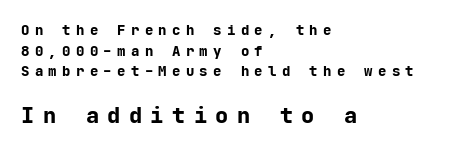
The image shows 22 px bold type, upright; set left-aligned, normal line spacing (1.48x), unusually wide letter spacing (+0.38 em), not underlined; the second (bottom) block is 1.57x larger.
